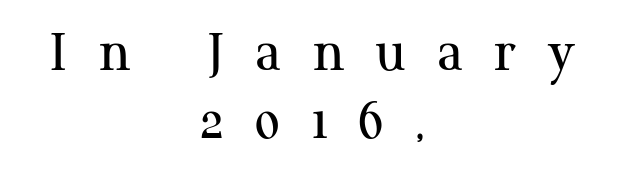
{"serif": "yes", "italic": "no", "bold": "no", "weight": "regular", "width": "normal", "stroke_contrast": "medium", "x_height": "medium", "monospaced": "no", "underline": "no", "align": "center", "line_spacing": "tight", "line_spacing_ratio": 1.09, "letter_spacing": "wide", "letter_spacing_em": 0.49, "glyph_px": 62}
